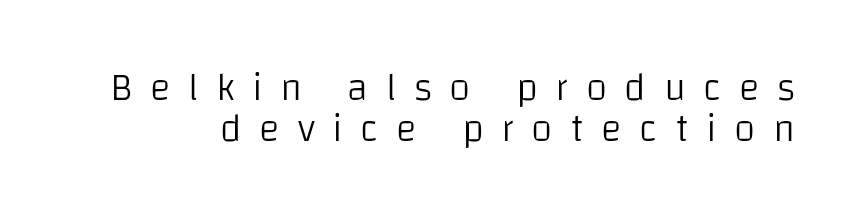
The image shows 39 px light sans-serif type, upright; set tight line spacing (1.06x), unusually wide letter spacing (+0.45 em), not underlined; low stroke contrast and a large x-height.
